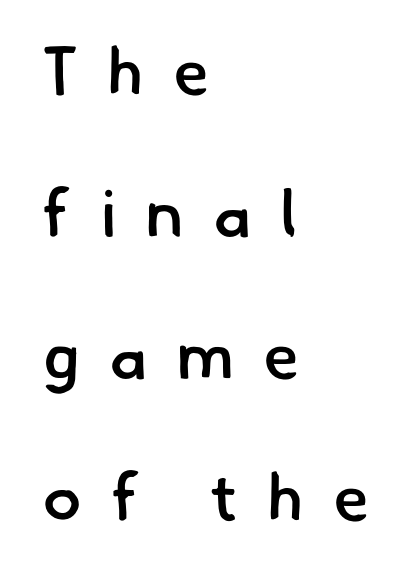
Each letter keeps its own natural width here, so spacing adapts to shape. Typesetter's note: demi weight, one step under bold. Has an underline been added? It has not. The glyphs in this specimen are sans serif. Does the copy run flush right? No — it runs flush left.
